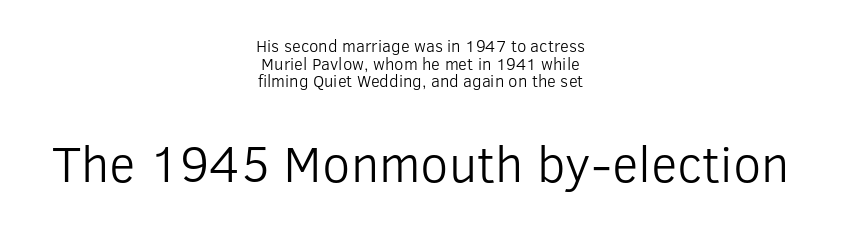
Q: Is the text bold? A: No.
Q: Is the text italic (slanted)? A: No, it is upright.
Q: Is the typeface a serif or a sans-serif typeface? A: Sans-serif.
Q: Is the text underlined? A: No.
Q: How is the paragraph aligned? A: Centered.
Q: Is the spacing between letters normal or unusually wide? A: Normal.
Q: Is the spacing between lines tight, normal or loose? A: Tight.
Q: Which block of text is set in a larger size, the first (top) or the second (bottom)? A: The second (bottom) one.
Q: Width (condensed, normal, or wide)? A: Normal.
Q: Stroke contrast? A: Low.
Q: x-height? A: Medium.
Q: Monospaced? A: No.
